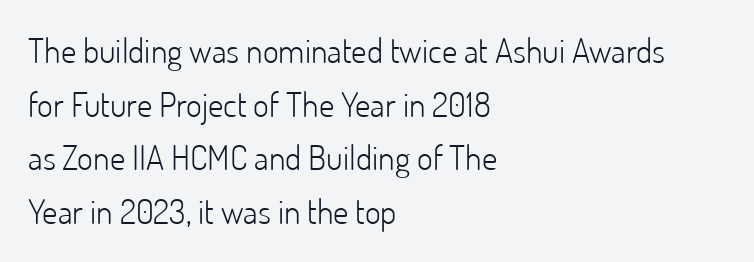
Leading: standard. No feet cap the strokes, marking this as sans-serif type. This reads as an unemphasized weight, regular at the heaviest. The rag falls on the right side of this text block. Varying glyph widths throughout — classic text-font behaviour.
